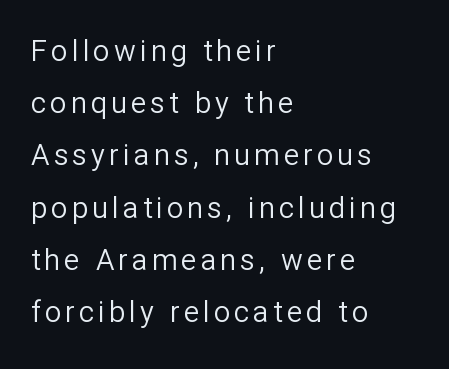
The image shows 29 px regular-weight sans-serif type, upright; set left-aligned, line spacing 1.8x, not underlined; low stroke contrast and a medium x-height.
